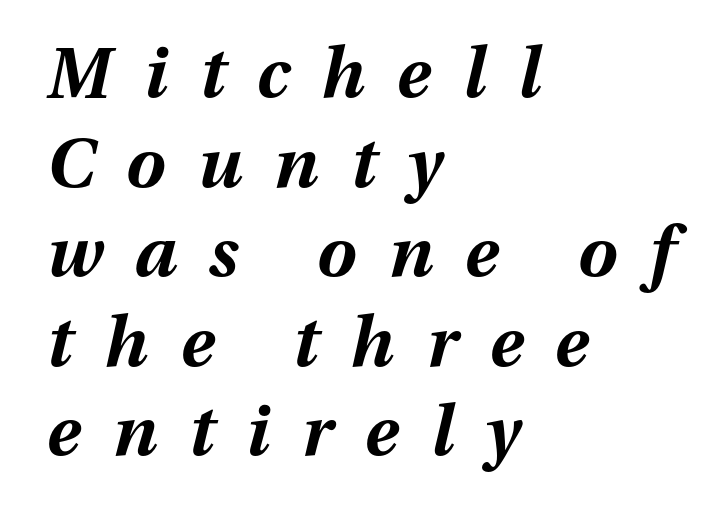
Q: Is the text bold? A: Yes.
Q: Is the text italic (slanted)? A: Yes, it leans right by about 13 degrees.
Q: Is the text underlined? A: No.
Q: How is the paragraph aligned? A: Left-aligned.
Q: Is the spacing between letters normal or unusually wide? A: Unusually wide.
Q: Is the spacing between lines tight, normal or loose? A: Normal.
Q: Width (condensed, normal, or wide)? A: Normal.
Q: Stroke contrast? A: Medium.
Q: x-height? A: Medium.
Q: Monospaced? A: No.
